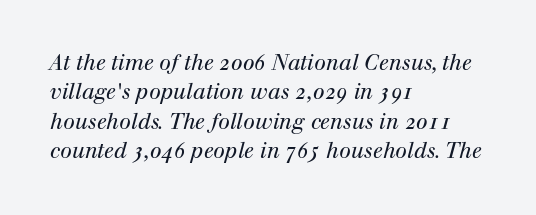
Compared with ordinary roman type, these characters are visibly tilted. Tracking here is standard; glyphs follow each other at the usual distance. Words float on clear page, feet unadorned. These lines sit exactly where default settings would place them.
